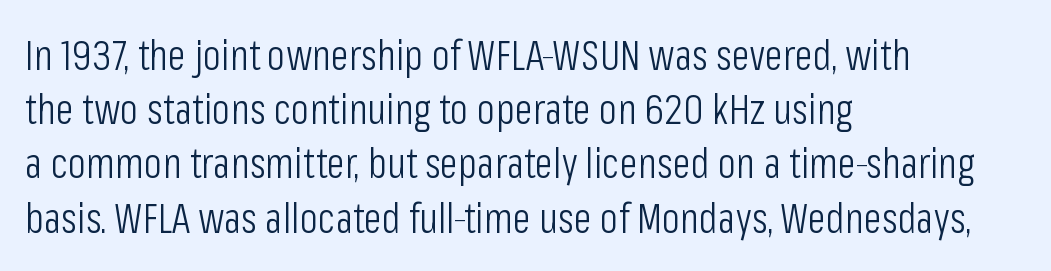
{"serif": "no", "italic": "no", "bold": "no", "weight": "light", "width": "condensed", "stroke_contrast": "low", "x_height": "medium", "monospaced": "no", "underline": "no", "align": "left", "line_spacing": "normal", "line_spacing_ratio": 1.29, "letter_spacing": "normal", "letter_spacing_em": 0.0, "glyph_px": 42}
